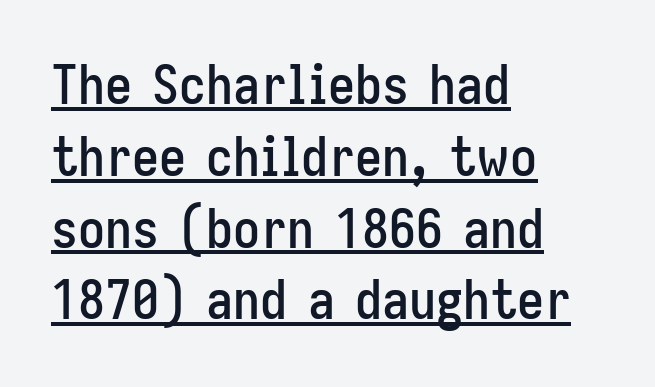
{"serif": "no", "italic": "no", "width": "condensed", "stroke_contrast": "low", "x_height": "medium", "monospaced": "no", "underline": "yes", "align": "left", "line_spacing": "normal", "line_spacing_ratio": 1.33, "letter_spacing": "normal", "letter_spacing_em": 0.0, "glyph_px": 54}
